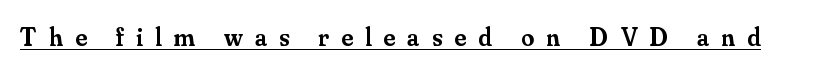
The image shows 26 px text type, upright; set unusually wide letter spacing (+0.47 em), underlined.
